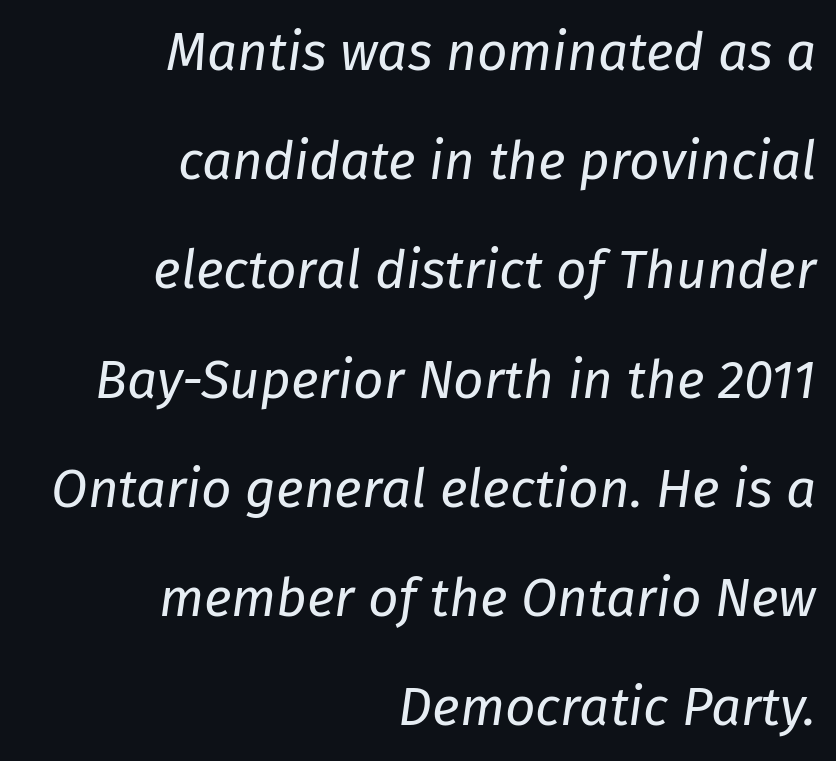
Here the designer chose a conventional face with non-uniform glyph widths. The rag falls on the left side of this text block. No word sits above an underline. Looking at the ascenders, they clearly lean.
